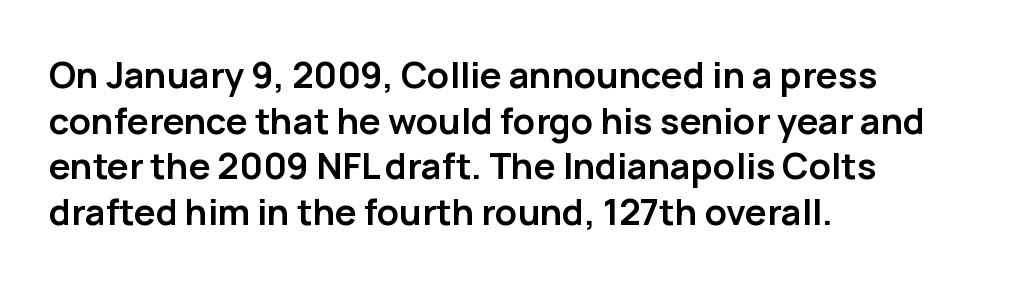
Q: Is the text bold? A: Yes.
Q: Is the text italic (slanted)? A: No, it is upright.
Q: Is the typeface a serif or a sans-serif typeface? A: Sans-serif.
Q: Is the text underlined? A: No.
Q: How is the paragraph aligned? A: Left-aligned.
Q: Is the spacing between letters normal or unusually wide? A: Normal.
Q: Is the spacing between lines tight, normal or loose? A: Normal.
Q: Width (condensed, normal, or wide)? A: Normal.
Q: Stroke contrast? A: Low.
Q: x-height? A: Medium.
Q: Monospaced? A: No.
